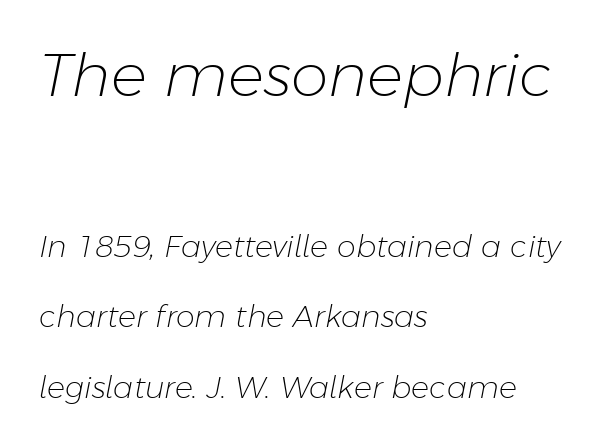
The image shows 60 px light type, italic (leaning right); set left-aligned, loose line spacing (2.35x), normal letter spacing, not underlined; the first (top) block is 2.0x larger; low stroke contrast and a medium x-height.
